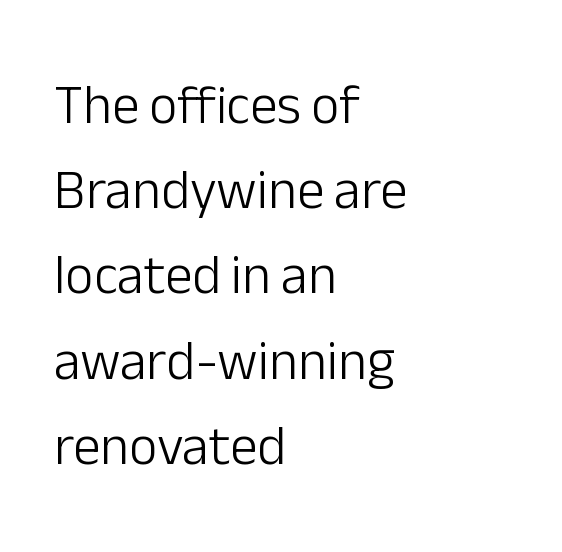
Note: no serifs on the glyphs. Descenders are the only things crossing below the line. Tracking here is standard; glyphs follow each other at the usual distance. Quick note: interline space is typical. The setting favours the left margin, as ordinary paragraphs usually do. The letterforms sit at book weight or below.
